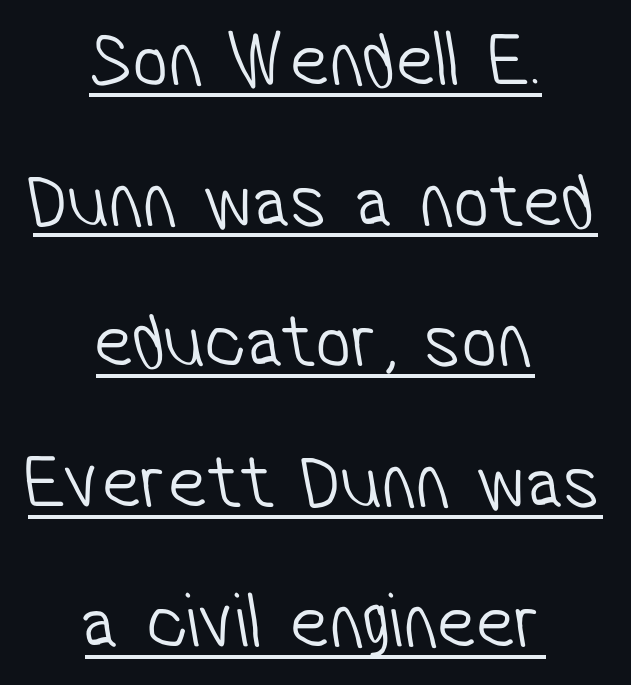
Check where the strokes stop: nothing finishes them off — pure sans. The face used here appears with an underline applied. Spacing between characters is what you'd get straight out of the box. These lines are centered, leaving both edges ragged. Looks like regular typesetting: each glyph gets only the width it needs. Compared with a typical body face, this is equally light or lighter still.
